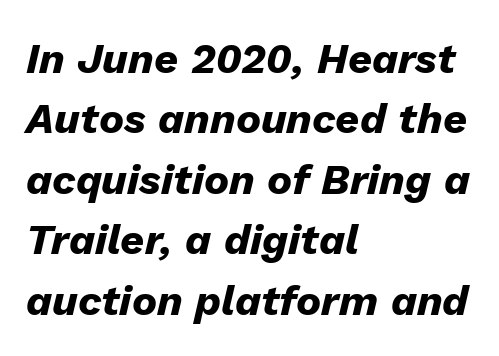
The image shows 42 px heavy type, italic (leaning right); set left-aligned, normal line spacing (1.44x), normal letter spacing, not underlined; low stroke contrast and a medium x-height.
